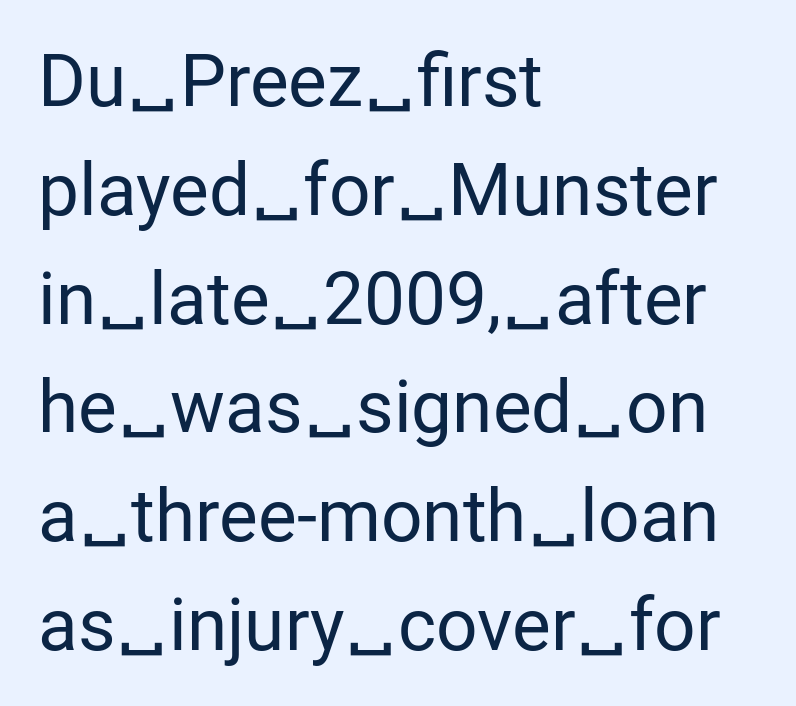
Baseline-to-baseline distance is the conventional proportion of letter height. Each letter keeps its own natural width here, so spacing adapts to shape. Do the letters lean? They stand straight. The font is comparable to plain body text, perhaps lighter. The text block is weighted toward the left margin, trailing off unevenly rightward. Each letter's strokes conclude bluntly, with no projecting serifs.
